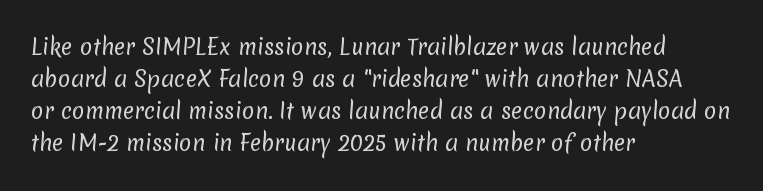
How would I describe the line gaps? Plain and ordinary. Default kerning and tracking; the words read as compact shapes. The space directly below the letters is spotless. The ragged edge is on the right, which tells us the setting is flush left. Stems here are at most as thick as an everyday book face.
